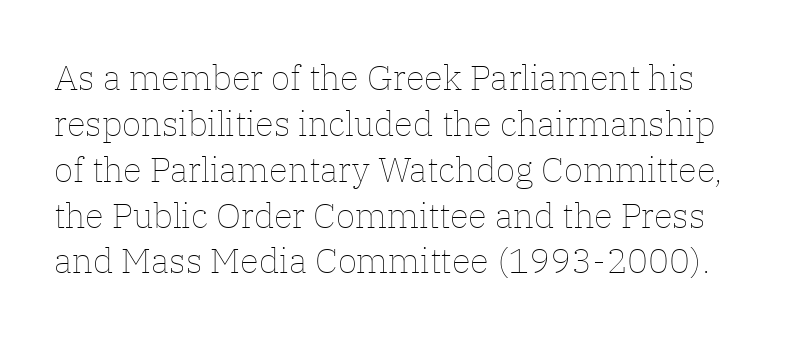
Q: Is the text bold? A: No.
Q: Is the text italic (slanted)? A: No, it is upright.
Q: Is the text underlined? A: No.
Q: Is the spacing between letters normal or unusually wide? A: Normal.
Q: Is the spacing between lines tight, normal or loose? A: Normal.
Q: Width (condensed, normal, or wide)? A: Normal.
Q: Stroke contrast? A: Low.
Q: x-height? A: Medium.
Q: Monospaced? A: No.
